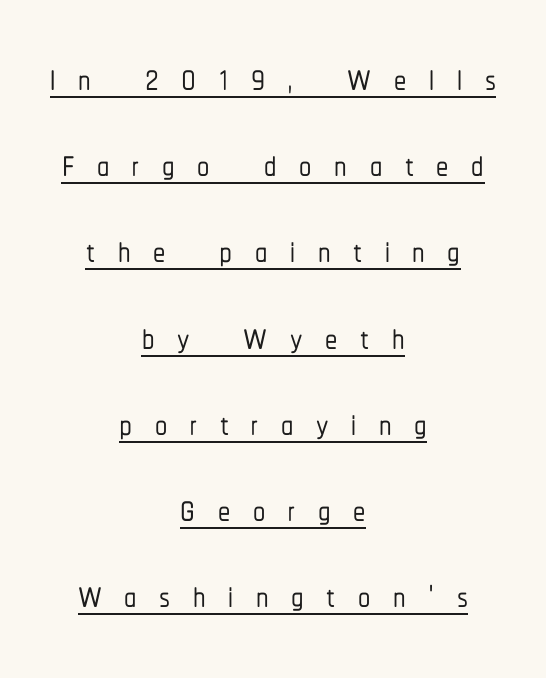
{"serif": "no", "italic": "no", "width": "condensed", "stroke_contrast": "low", "x_height": "medium", "monospaced": "no", "underline": "yes", "align": "center", "line_spacing_ratio": 1.76, "letter_spacing": "wide", "letter_spacing_em": 0.46, "glyph_px": 49}
